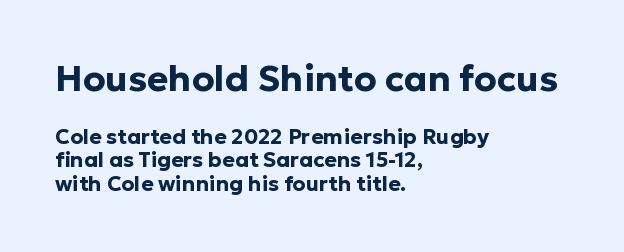
{"serif": "no", "italic": "no", "bold": "yes", "weight": "bold", "width": "normal", "stroke_contrast": "low", "x_height": "medium", "monospaced": "no", "underline": "no", "align": "left", "line_spacing": "tight", "line_spacing_ratio": 1.1, "letter_spacing": "normal", "letter_spacing_em": 0.0, "larger_block": "first", "size_ratio": 1.71, "glyph_px": 36}
